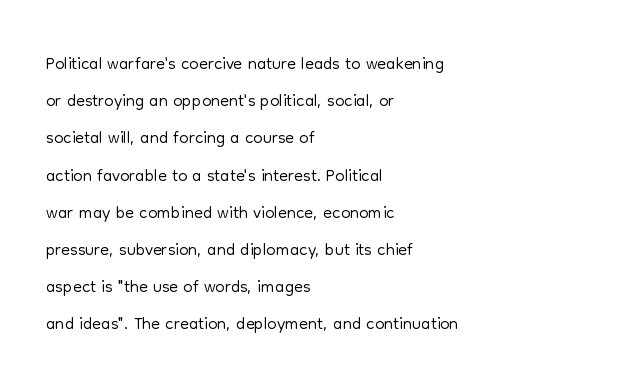
{"italic": "no", "bold": "no", "underline": "no", "align": "left", "line_spacing": "normal", "line_spacing_ratio": 1.43, "letter_spacing": "normal", "letter_spacing_em": 0.0, "glyph_px": 26}
